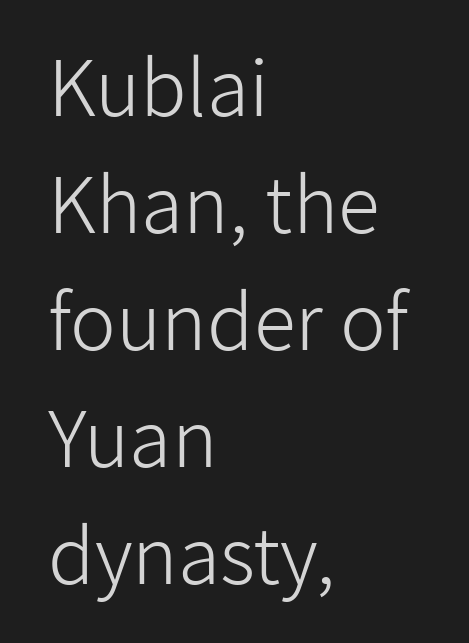
{"serif": "no", "italic": "no", "bold": "no", "weight": "light", "width": "normal", "stroke_contrast": "low", "x_height": "medium", "monospaced": "no", "underline": "no", "align": "left", "line_spacing": "normal", "line_spacing_ratio": 1.52, "letter_spacing": "normal", "letter_spacing_em": 0.0, "glyph_px": 77}
